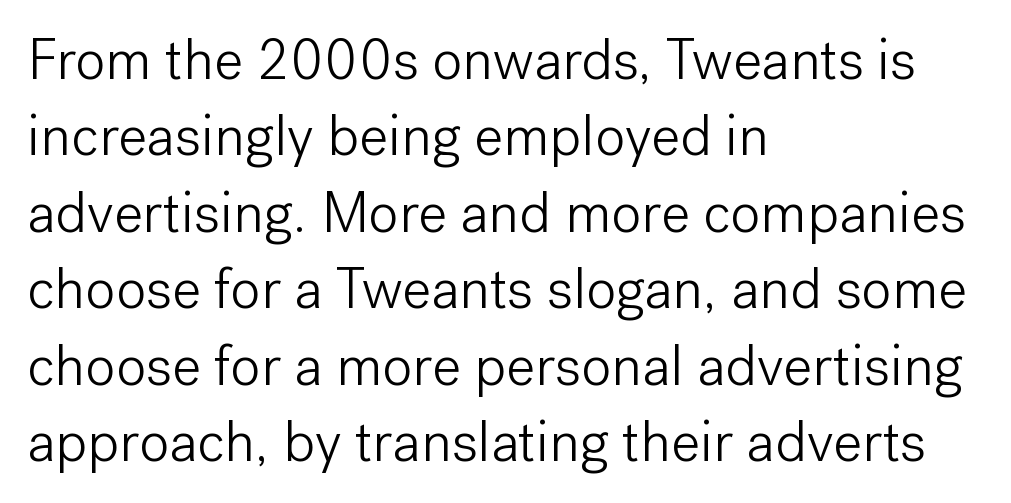
The image shows 57 px light sans-serif type, upright; set left-aligned, normal line spacing (1.34x), normal letter spacing, not underlined; low stroke contrast and a medium x-height.
